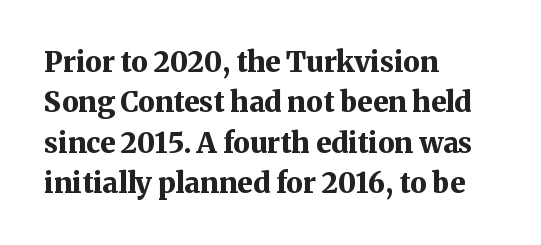
{"serif": "yes", "italic": "no", "bold": "yes", "weight": "bold", "width": "normal", "stroke_contrast": "medium", "x_height": "medium", "monospaced": "no", "underline": "no", "align": "left", "line_spacing": "normal", "line_spacing_ratio": 1.44, "letter_spacing": "normal", "letter_spacing_em": 0.0, "glyph_px": 28}
